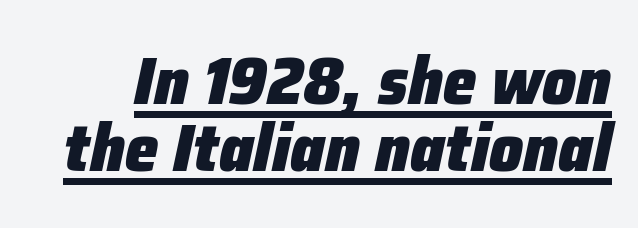
The image shows 67 px heavy type, italic (leaning right); set tight line spacing (1.0x), normal letter spacing, underlined; low stroke contrast and a medium x-height.
